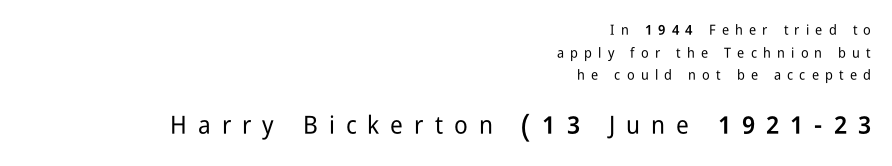
The image shows 25 px text type, upright; set right-aligned, normal line spacing (1.62x), unusually wide letter spacing (+0.44 em), not underlined; the second (bottom) block is 1.79x larger.
